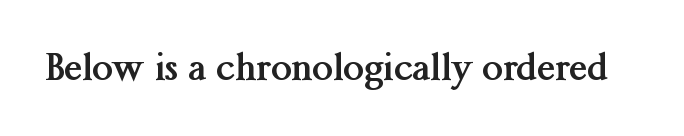
The image shows 37 px semibold serif type, upright; set normal letter spacing, not underlined; medium stroke contrast and a medium x-height.
